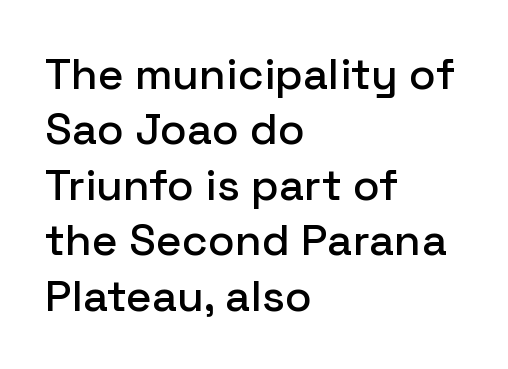
The image shows 44 px sans-serif type, upright; set left-aligned, normal line spacing (1.26x), normal letter spacing, not underlined; low stroke contrast and a medium x-height.
